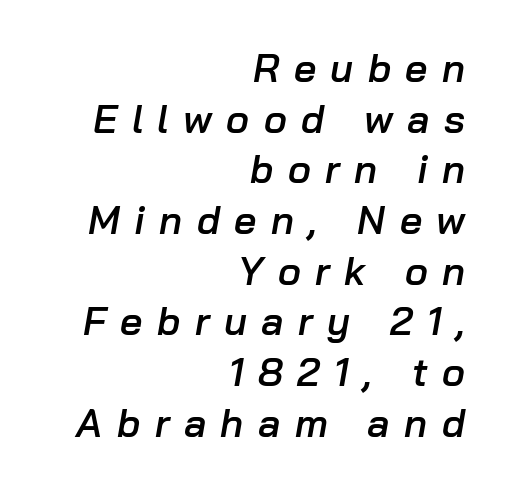
The rendering uses a semibold face; strokes are thickened but not to full bold. Students, observe: this is what conventionally led text looks like. Looks like regular typesetting: each glyph gets only the width it needs. Characters follow at a spacing far wider than the type designer built in. The setting favours the right margin, as signatures and pull-quotes sometimes do.
